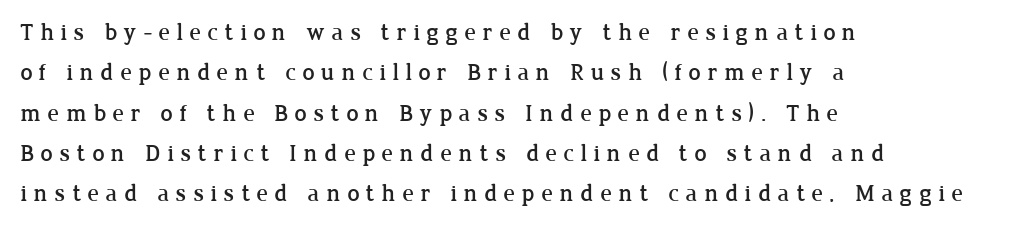
The image shows 24 px text type, upright; set left-aligned, normal line spacing (1.68x), unusually wide letter spacing (+0.27 em), not underlined.
